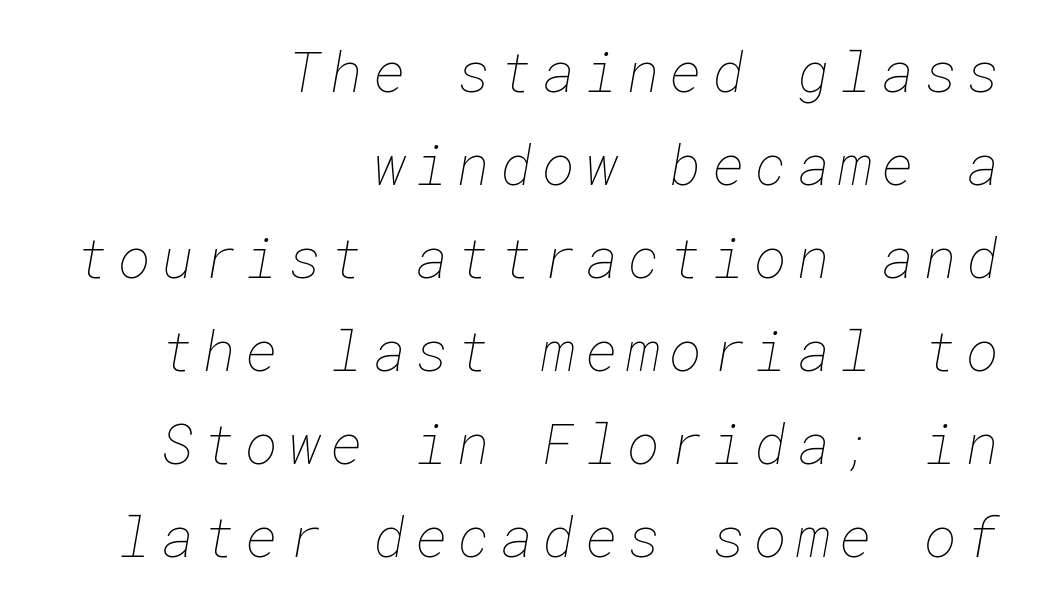
{"bold": "no", "weight": "thin", "width": "normal", "stroke_contrast": "low", "x_height": "medium", "underline": "no", "align": "right", "line_spacing": "normal", "line_spacing_ratio": 1.66, "glyph_px": 56}
